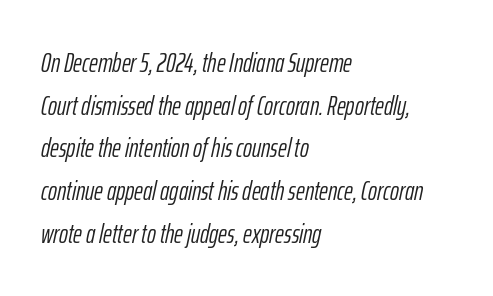
Q: Is the text bold? A: No.
Q: Is the text italic (slanted)? A: Yes, it leans right by about 12 degrees.
Q: Is the text underlined? A: No.
Q: How is the paragraph aligned? A: Left-aligned.
Q: Is the spacing between letters normal or unusually wide? A: Normal.
Q: Is the spacing between lines tight, normal or loose? A: Normal.
